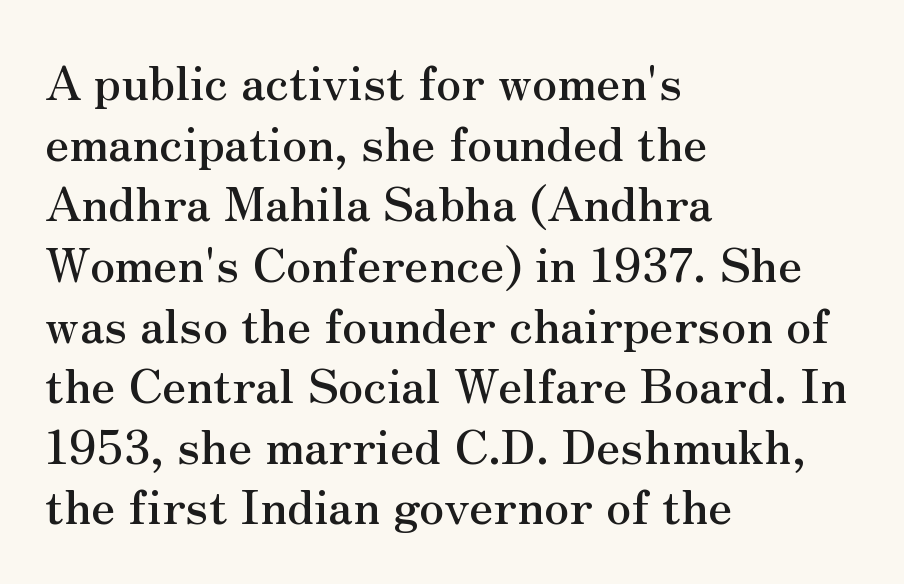
{"serif": "yes", "italic": "no", "width": "normal", "stroke_contrast": "medium", "x_height": "small", "monospaced": "no", "underline": "no", "align": "left", "line_spacing": "normal", "line_spacing_ratio": 1.29, "letter_spacing": "normal", "letter_spacing_em": 0.0, "glyph_px": 47}
